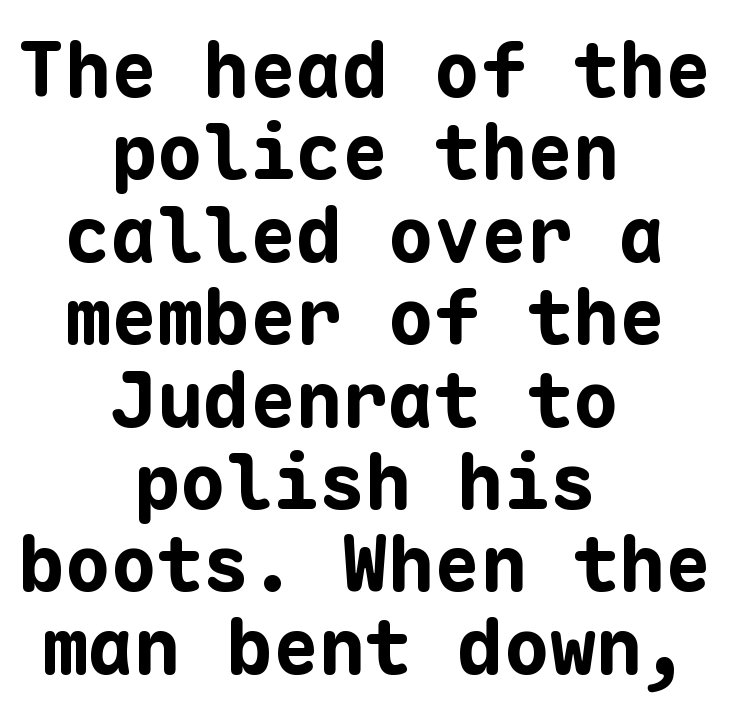
The image shows 77 px bold sans-serif type, upright, monospaced; set centered, tight line spacing (1.07x), normal letter spacing, not underlined; low stroke contrast and a medium x-height.
